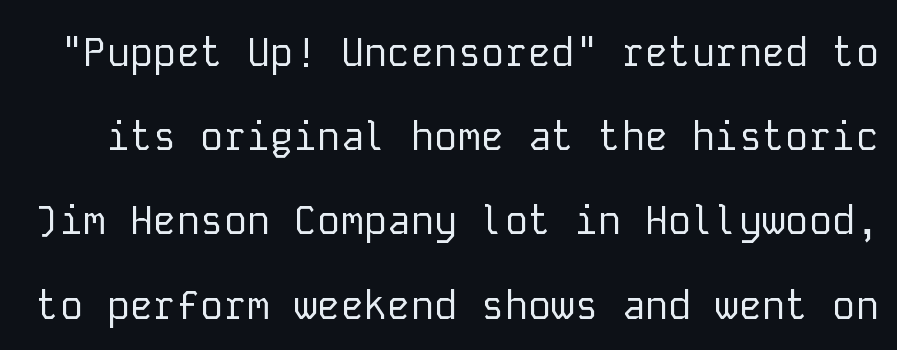
Q: Is the text bold? A: No.
Q: Is the text italic (slanted)? A: No, it is upright.
Q: Is the typeface a serif or a sans-serif typeface? A: Sans-serif.
Q: Is the text underlined? A: No.
Q: Is the spacing between letters normal or unusually wide? A: Normal.
Q: Is the spacing between lines tight, normal or loose? A: Loose.
Q: Width (condensed, normal, or wide)? A: Normal.
Q: Stroke contrast? A: Low.
Q: x-height? A: Medium.
Q: Monospaced? A: Yes.
